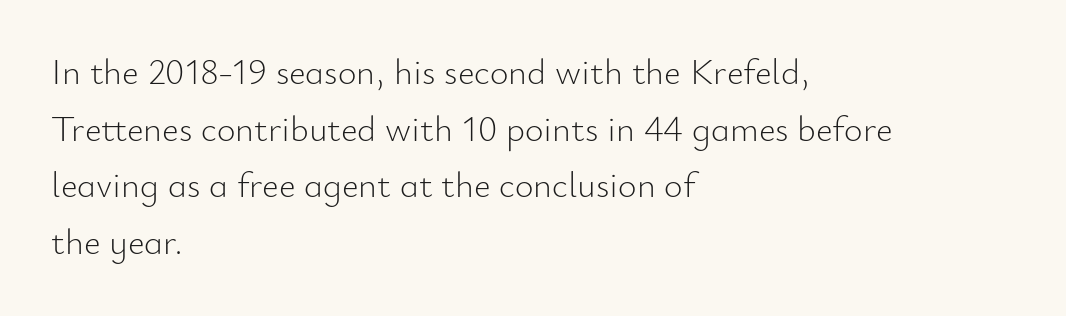
A bare baseline throughout the passage. Heft: none added — not bold. The face used here is rendered with its standard letterfit. The font family rendered here belongs to the sans-serif group. Character widths vary here, with narrow letters taking less room than wide ones.
